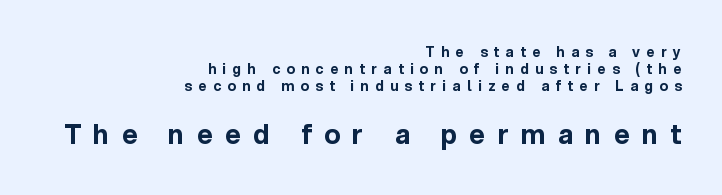
{"italic": "no", "bold": "yes", "underline": "no", "align": "right", "line_spacing_ratio": 1.23, "letter_spacing": "wide", "letter_spacing_em": 0.46, "larger_block": "second", "size_ratio": 1.93, "glyph_px": 27}
